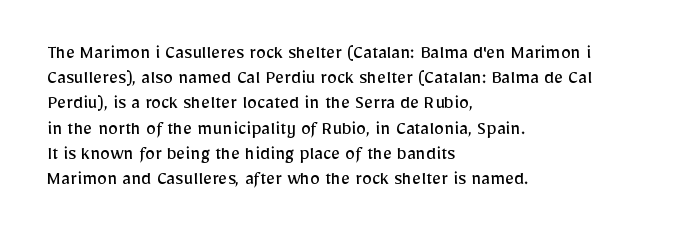
How would I describe the line gaps? Plain and ordinary. Stem width sits at or under what a default text font uses. Posture: straight, roman, zero tilt. Underlining? Definitely not there. How are the letters spaced? Ordinarily, with no added tracking. Alignment: flush left.
